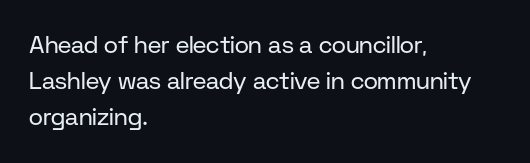
The image shows 24 px text type, upright; set left-aligned, normal line spacing (1.49x), normal letter spacing, not underlined.
